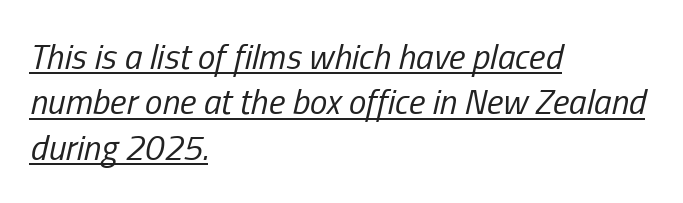
Here the designer chose a conventional face with non-uniform glyph widths. Line spacing here is normal. Does extra space separate the letters? No, they use regular spacing. No extra ink here — the face is not bold. The glyphs are accompanied by a horizontal stroke just below them. The typesetter chose a ragged-right arrangement here.
